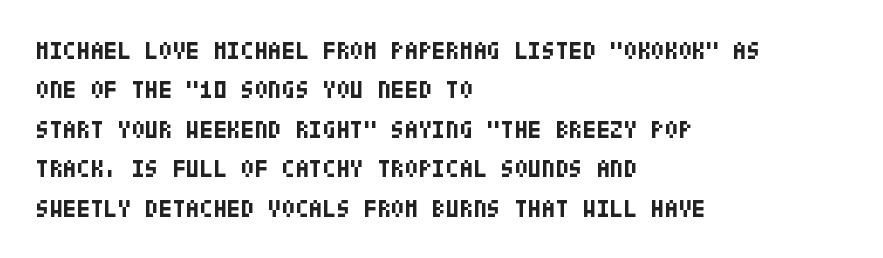
Evenly set lines give the paragraph a standard silhouette. Glance below the letters and you will spot only blank space. Typeset ragged right — the left edge is the straight one. This sample uses plain, unmodified letter spacing. Style check: upright. I'd describe the lettering as bold — thick and assertive.
